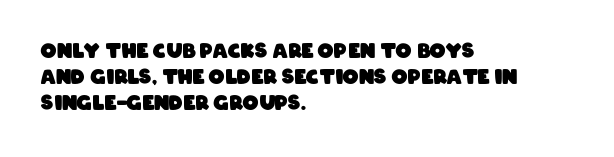
This block has exactly the height ordinary leading produces. As a designer I'd log this as weight 700, bold. The line texture is even and compact thanks to regular tracking. Layout note: lines flush left. The area under the type is left untouched.
